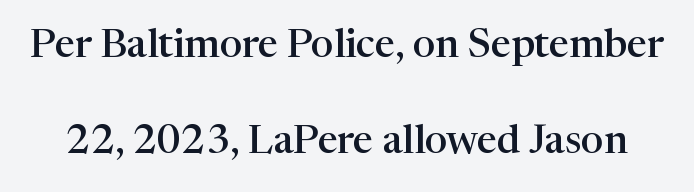
The image shows 40 px semibold serif type, upright; set loose line spacing (2.41x), normal letter spacing, not underlined; high stroke contrast and a medium x-height.
